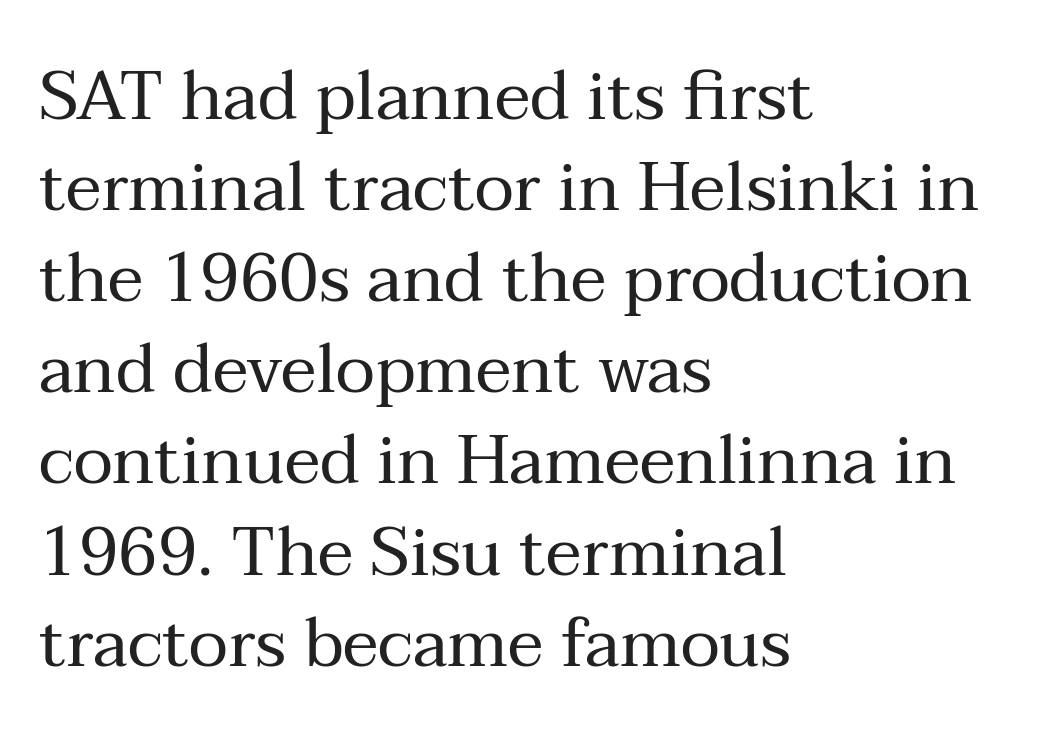
You could call the tracking neutral — neither tight nor loose. This sample has the flowing, uneven cadence of proportional lettering. The strokes are not fattened; the text isn't bold. Lines of text with bare space underneath.
